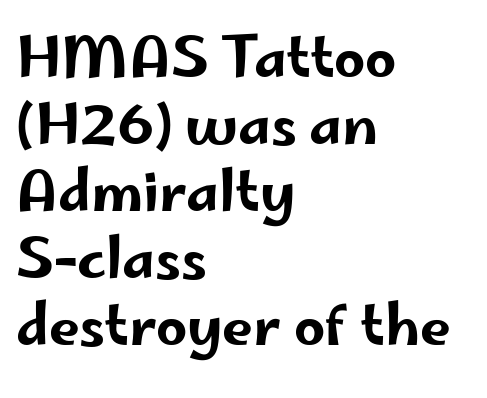
The image shows 55 px wide sans-serif type, upright; set left-aligned, line spacing 1.22x, normal letter spacing, not underlined; low stroke contrast and a small x-height.
